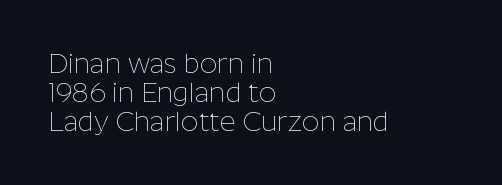
The image shows 27 px text type, upright; set left-aligned, tight line spacing (1.07x), normal letter spacing, not underlined.
